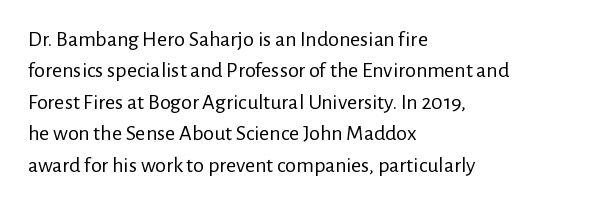
The image shows 22 px text type, upright; set left-aligned, normal line spacing (1.43x), normal letter spacing, not underlined.
